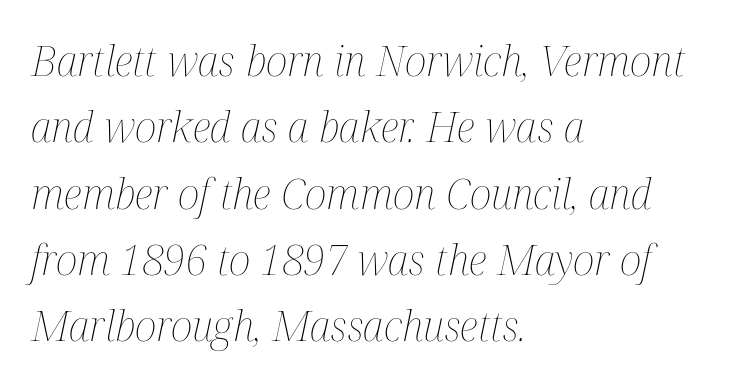
{"italic": "yes", "lean": "right", "slant_degrees": 12, "bold": "no", "weight": "thin", "width": "condensed", "stroke_contrast": "medium", "x_height": "medium", "monospaced": "no", "underline": "no", "align": "left", "line_spacing": "normal", "line_spacing_ratio": 1.58, "letter_spacing": "normal", "letter_spacing_em": 0.0, "glyph_px": 42}
